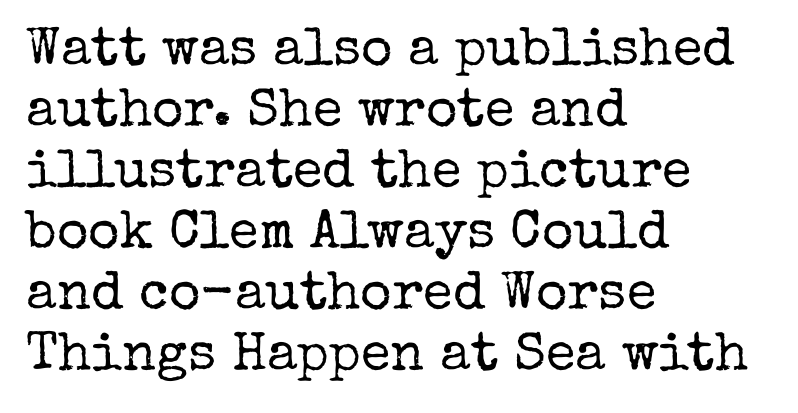
The image shows 54 px regular-weight serif type, upright; set left-aligned, tight line spacing (1.13x), normal letter spacing, not underlined; low stroke contrast and a medium x-height.
